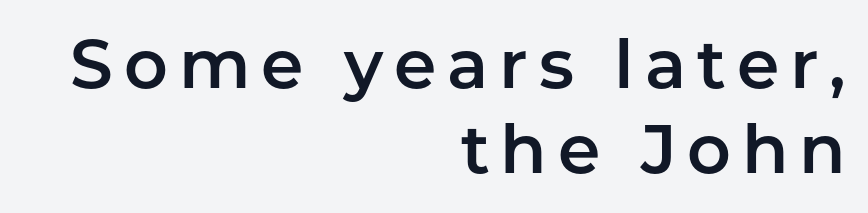
The image shows 68 px sans-serif type, upright; set right-aligned, normal line spacing (1.25x), not underlined; low stroke contrast and a medium x-height.
